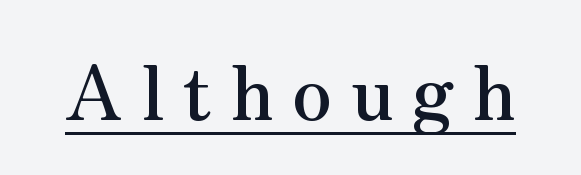
The face used here is proportionally spaced, like ordinary book or web type. Quick note: not italic, upright. The font family rendered here belongs to the serif group. Somebody hit Ctrl+U on this one — the words are underlined. You could only call the tracking loose — the letters float apart.
